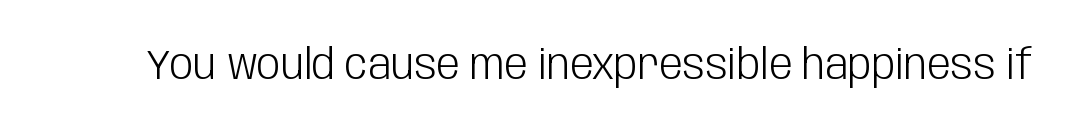
{"serif": "no", "italic": "no", "bold": "no", "weight": "light", "width": "condensed", "stroke_contrast": "low", "x_height": "large", "monospaced": "no", "underline": "no", "letter_spacing": "normal", "letter_spacing_em": 0.0, "glyph_px": 42}
